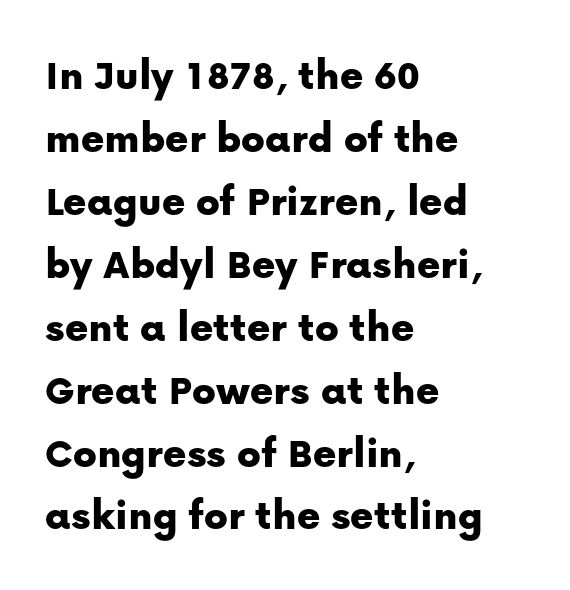
The image shows 44 px sans-serif type, upright; set left-aligned, normal line spacing (1.43x), normal letter spacing, not underlined; low stroke contrast and a medium x-height.
